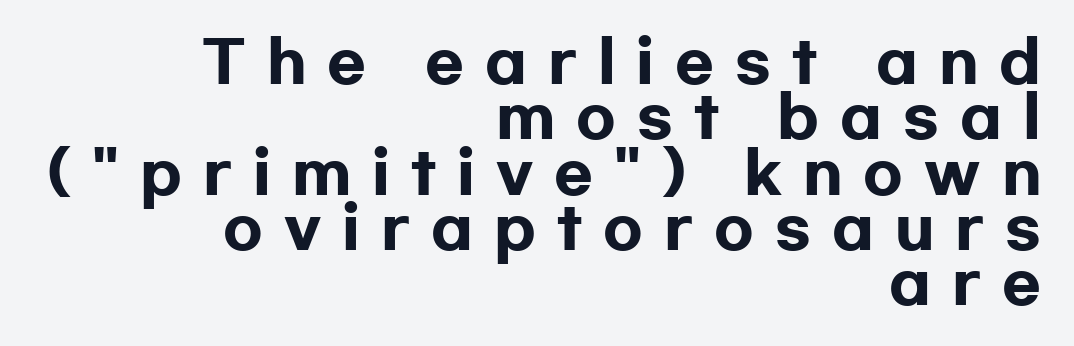
{"serif": "no", "italic": "no", "bold": "yes", "weight": "heavy", "width": "wide", "stroke_contrast": "low", "x_height": "medium", "monospaced": "no", "underline": "no", "align": "right", "line_spacing": "tight", "line_spacing_ratio": 0.97, "letter_spacing": "wide", "letter_spacing_em": 0.37, "glyph_px": 57}
